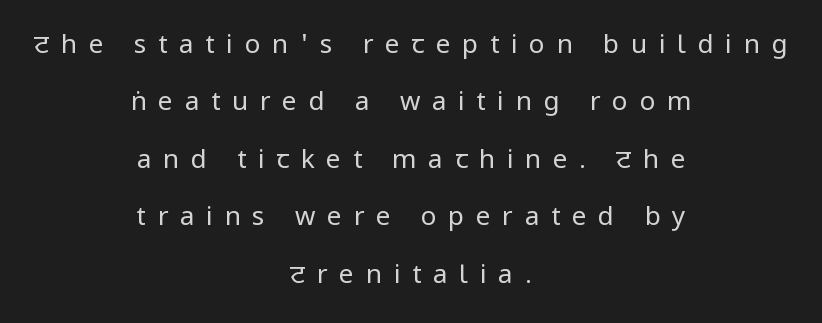
The image shows 26 px text type, upright; set centered, loose line spacing (2.21x), unusually wide letter spacing (+0.45 em), not underlined.
